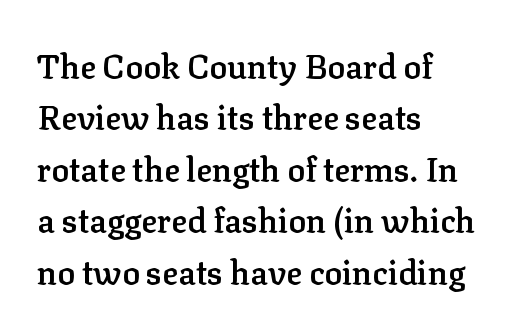
The image shows 33 px semibold serif type, upright; set left-aligned, normal line spacing (1.56x), normal letter spacing, not underlined; low stroke contrast and a medium x-height.
